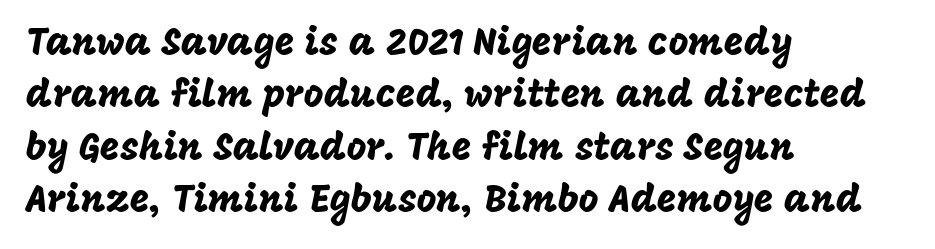
{"serif": "no", "width": "normal", "stroke_contrast": "low", "x_height": "large", "monospaced": "no", "underline": "no", "align": "left", "line_spacing": "normal", "line_spacing_ratio": 1.38, "letter_spacing": "normal", "letter_spacing_em": 0.0, "glyph_px": 38}
